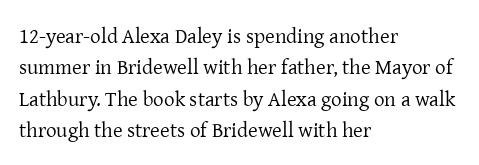
{"italic": "no", "bold": "no", "underline": "no", "align": "left", "line_spacing": "normal", "line_spacing_ratio": 1.5, "letter_spacing": "normal", "letter_spacing_em": 0.0, "glyph_px": 21}
